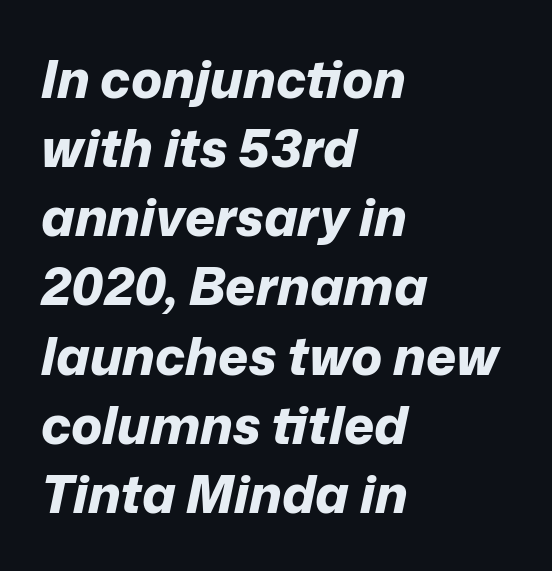
Descender tails drop into unmarked territory. Proportional: the letters do not fall into vertical columns. In CSS terms this would be text-align: left. Honestly, the letter spacing is just normal — you wouldn't notice it. A typesetter would call this leading conventional body-copy spacing. In terms of posture, this sample is oblique.
